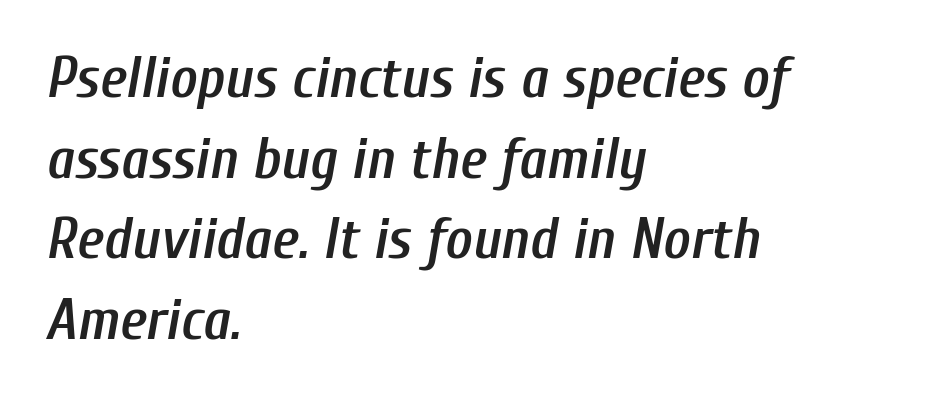
Each glyph is drawn with semibold strokes, heavier than normal yet not fully bold. In terms of letterspacing, this is plain default setting. Horizontally, the lines are justified to the leading edge only. Each letter keeps its own natural width here, so spacing adapts to shape. What's the leading like? Ordinary, nothing unusual.
